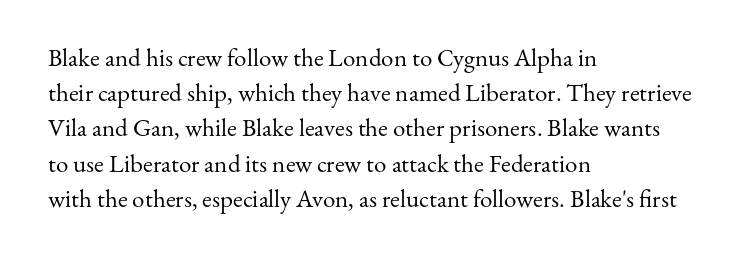
{"italic": "no", "bold": "no", "underline": "no", "align": "left", "line_spacing": "normal", "line_spacing_ratio": 1.41, "letter_spacing": "normal", "letter_spacing_em": 0.0, "glyph_px": 25}
